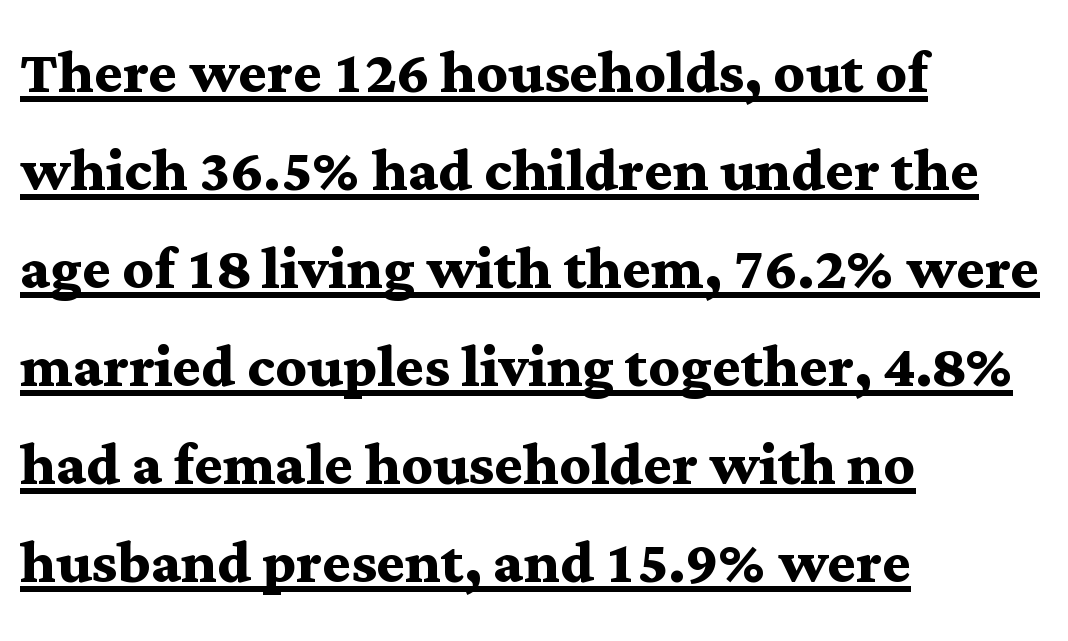
Q: Is the text bold? A: Yes.
Q: Is the text italic (slanted)? A: No, it is upright.
Q: Is the typeface a serif or a sans-serif typeface? A: Serif.
Q: Is the text underlined? A: Yes.
Q: How is the paragraph aligned? A: Left-aligned.
Q: Is the spacing between letters normal or unusually wide? A: Normal.
Q: Is the spacing between lines tight, normal or loose? A: Normal.
Q: Width (condensed, normal, or wide)? A: Wide.
Q: Stroke contrast? A: Medium.
Q: x-height? A: Medium.
Q: Monospaced? A: No.
